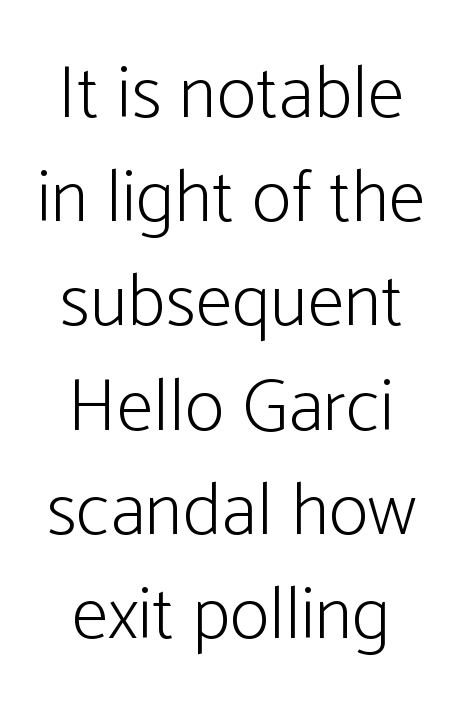
The image shows 75 px light, condensed sans-serif type, upright; set centered, normal line spacing (1.39x), normal letter spacing, not underlined; low stroke contrast and a medium x-height.
